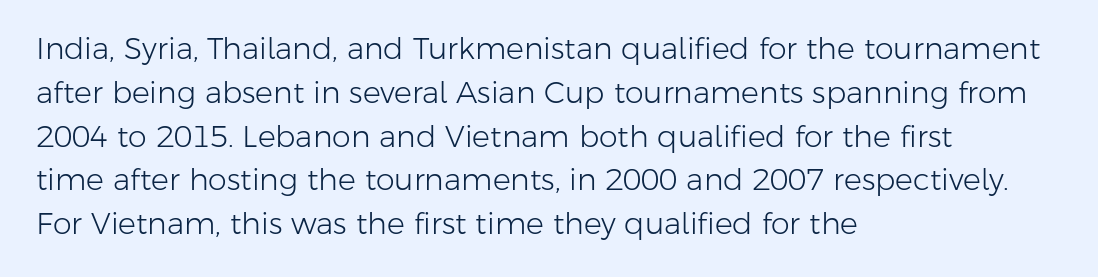
{"serif": "no", "italic": "no", "bold": "no", "weight": "light", "width": "normal", "stroke_contrast": "low", "x_height": "medium", "monospaced": "no", "underline": "no", "align": "left", "line_spacing": "normal", "line_spacing_ratio": 1.46, "letter_spacing": "normal", "letter_spacing_em": 0.0, "glyph_px": 30}
